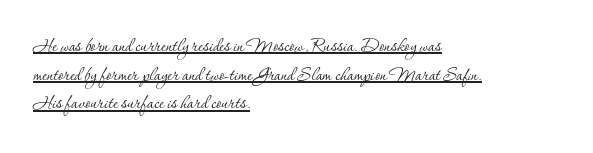
{"bold": "no", "underline": "yes", "align": "left", "line_spacing": "normal", "line_spacing_ratio": 1.25, "letter_spacing": "normal", "letter_spacing_em": 0.0, "glyph_px": 23}
